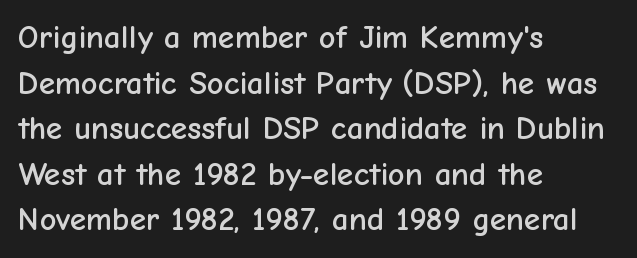
The designer went with a sans here, leaving each stem footless. The setting favours the left margin, as ordinary paragraphs usually do. Regular leading. You could not count columns in this text — the font is proportionally spaced.
